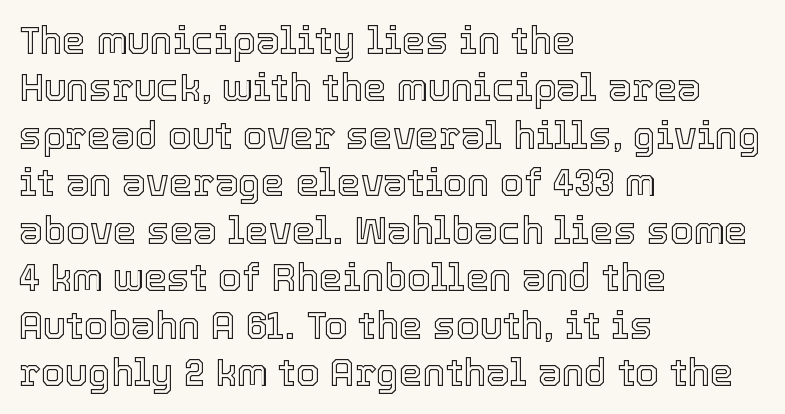
The passage shown is typed in a proportional face where columns would drift. The line-height multiplier appears to be the usual default. The letters stand upright; this is a roman face. Letters rest on an invisible, unmarked baseline. All the whitespace from short lines collects on the right. Standard letterfit; no display-style spreading of the glyphs.
